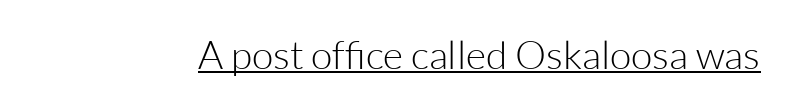
Q: Is the text bold? A: No.
Q: Is the text italic (slanted)? A: No, it is upright.
Q: Is the typeface a serif or a sans-serif typeface? A: Sans-serif.
Q: Is the text underlined? A: Yes.
Q: Is the spacing between letters normal or unusually wide? A: Normal.
Q: Width (condensed, normal, or wide)? A: Normal.
Q: Stroke contrast? A: Low.
Q: x-height? A: Medium.
Q: Monospaced? A: No.
